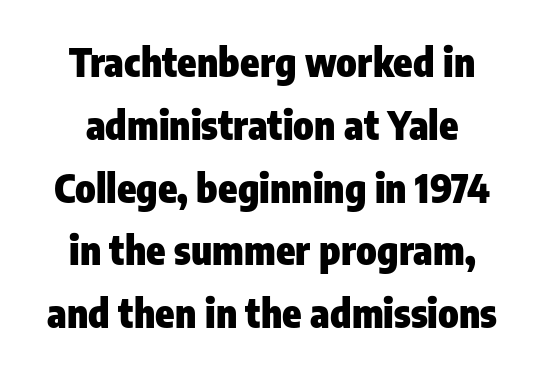
The image shows 39 px heavy, condensed sans-serif type, upright; set normal line spacing (1.61x), normal letter spacing, not underlined; low stroke contrast and a medium x-height.
